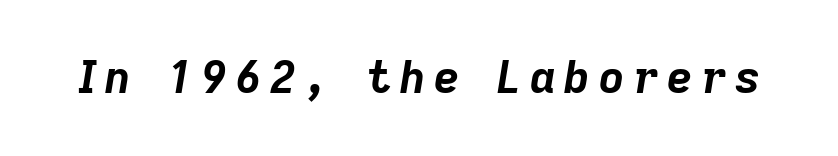
Q: Is the text bold? A: Yes.
Q: Is the text italic (slanted)? A: Yes, it leans right by about 9 degrees.
Q: Is the text underlined? A: No.
Q: Is the spacing between letters normal or unusually wide? A: Unusually wide.
Q: Width (condensed, normal, or wide)? A: Normal.
Q: Stroke contrast? A: Low.
Q: x-height? A: Medium.
Q: Monospaced? A: No.
